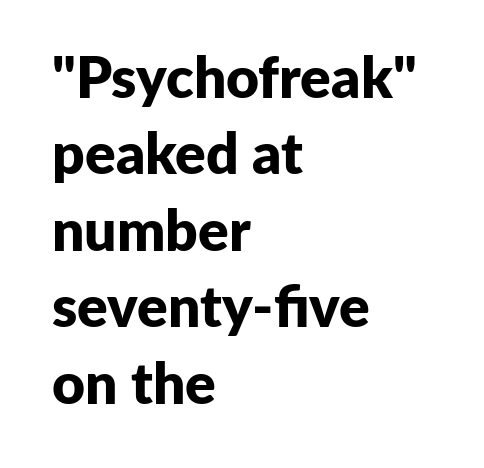
The image shows 57 px bold sans-serif type, upright; set left-aligned, normal line spacing (1.34x), normal letter spacing, not underlined; low stroke contrast and a medium x-height.
